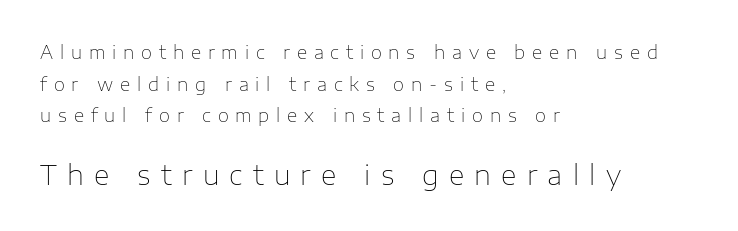
Q: Is the text bold? A: No.
Q: Is the text italic (slanted)? A: No, it is upright.
Q: Is the text underlined? A: No.
Q: How is the paragraph aligned? A: Left-aligned.
Q: Is the spacing between letters normal or unusually wide? A: Unusually wide.
Q: Which block of text is set in a larger size, the first (top) or the second (bottom)? A: The second (bottom) one.
